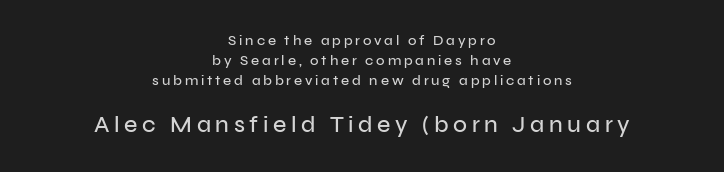
The image shows 23 px text type, upright; set centered, normal line spacing (1.42x), unusually wide letter spacing (+0.2 em), not underlined; the second (bottom) block is 1.64x larger.
